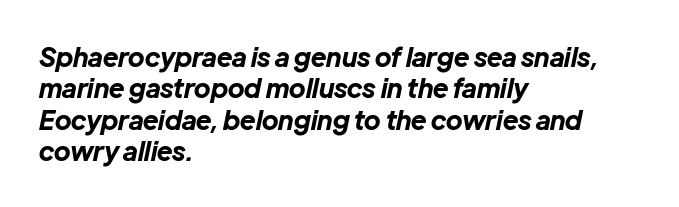
Q: Is the text bold? A: Yes.
Q: Is the text italic (slanted)? A: Yes, it leans right by about 12 degrees.
Q: Is the text underlined? A: No.
Q: How is the paragraph aligned? A: Left-aligned.
Q: Is the spacing between letters normal or unusually wide? A: Normal.
